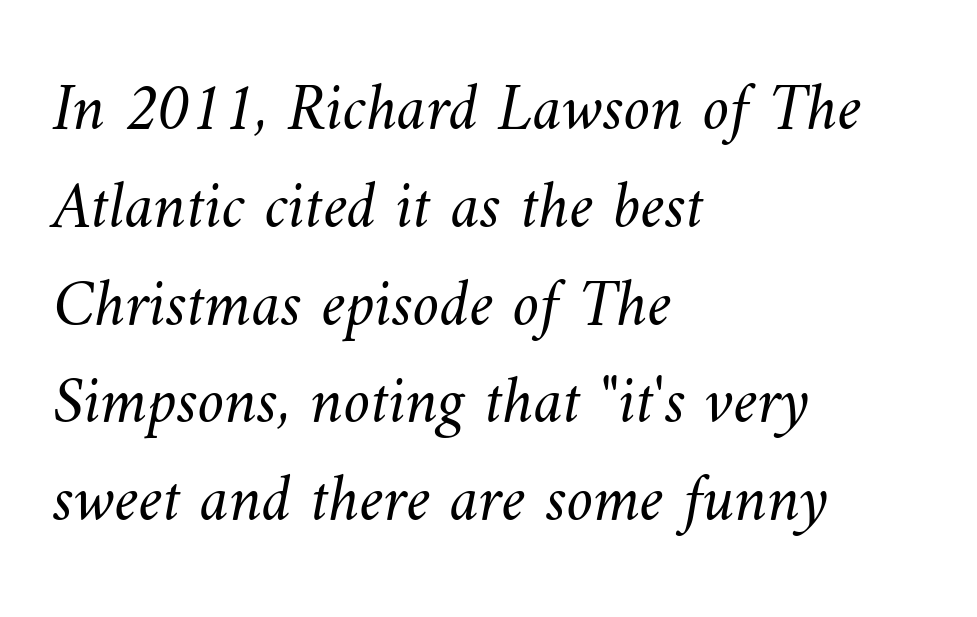
The image shows 67 px light type; set left-aligned, normal line spacing (1.46x), normal letter spacing, not underlined; medium stroke contrast and a small x-height.
